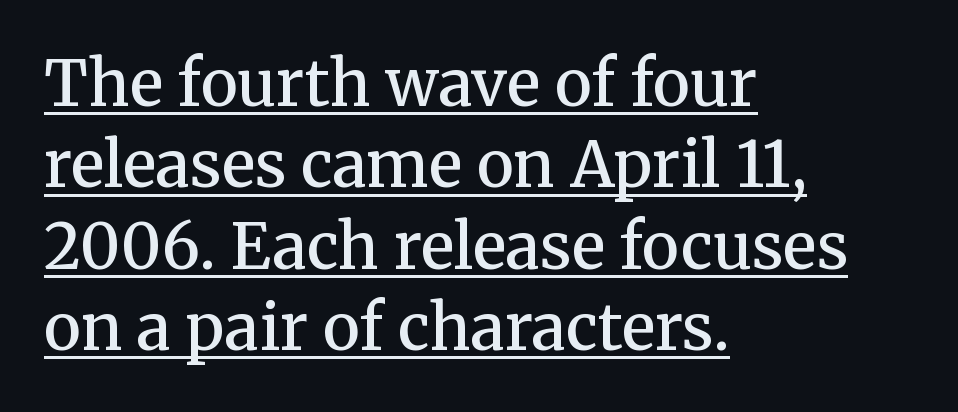
{"serif": "yes", "italic": "no", "bold": "semi", "weight": "semibold", "width": "normal", "stroke_contrast": "medium", "x_height": "medium", "monospaced": "no", "underline": "yes", "align": "left", "line_spacing": "normal", "line_spacing_ratio": 1.29, "letter_spacing": "normal", "letter_spacing_em": 0.0, "glyph_px": 63}
